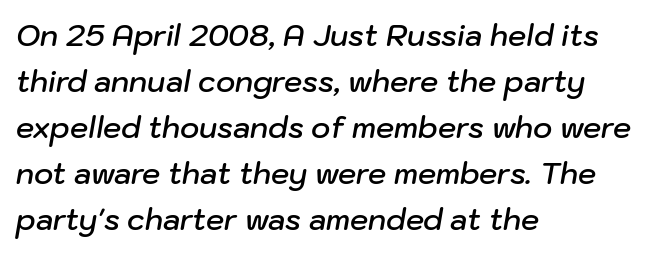
Type without underlining. The lettering tilts uniformly, giving the passage an italic look. As a designer I'd log this as weight 600, semibold. The text block is weighted toward the left margin, trailing off unevenly rightward. The letters advance in unequal steps, a hallmark of proportional type. What stands out about the letter spacing? Nothing — it is the standard amount.
